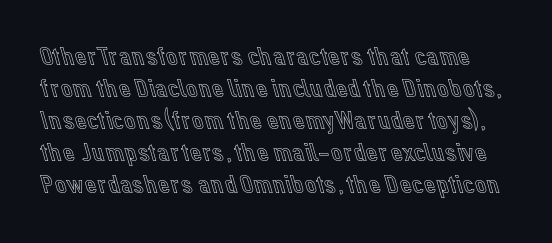
Check the space under the baseline: it is left empty. Is the letter spacing exaggerated? No — it looks like the ordinary default.
